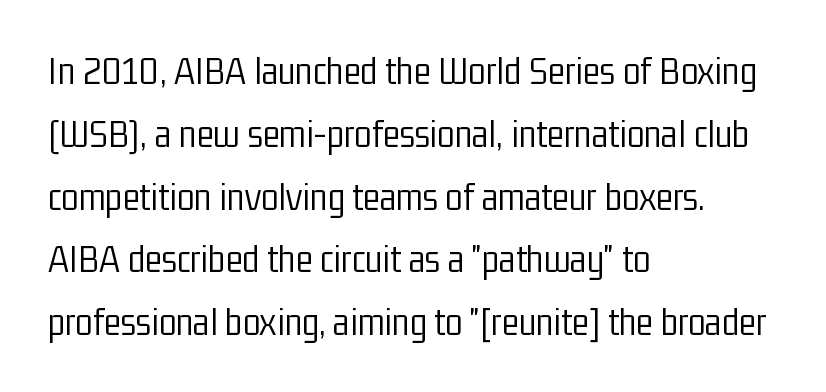
{"serif": "no", "italic": "no", "bold": "no", "weight": "light", "width": "condensed", "stroke_contrast": "low", "x_height": "medium", "monospaced": "no", "underline": "no", "align": "left", "line_spacing": "normal", "line_spacing_ratio": 1.57, "letter_spacing": "normal", "letter_spacing_em": 0.0, "glyph_px": 40}
